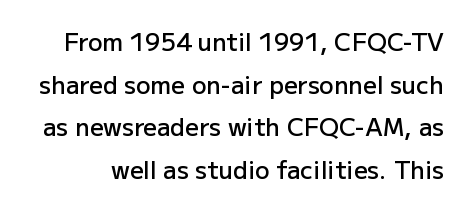
Q: Is the text bold? A: Semi-bold.
Q: Is the text italic (slanted)? A: No, it is upright.
Q: Is the text underlined? A: No.
Q: Is the spacing between letters normal or unusually wide? A: Normal.
